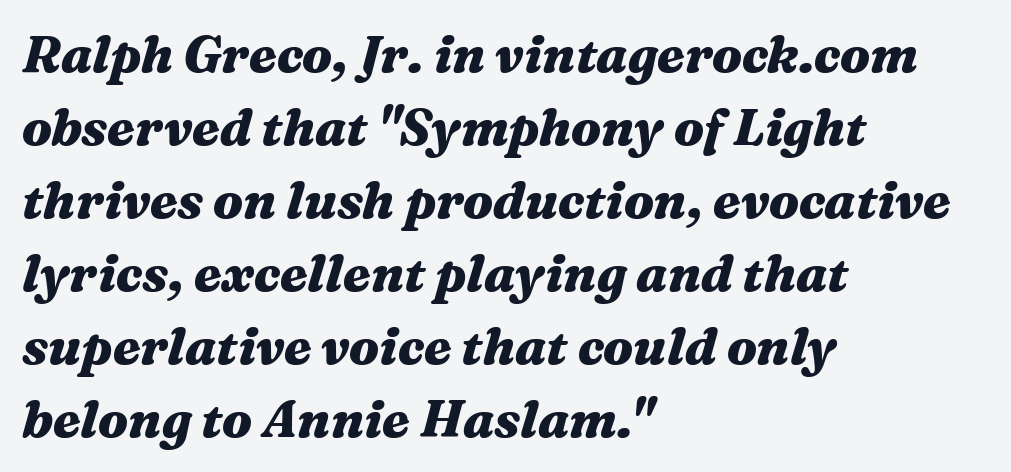
The image shows 51 px heavy, wide type, italic (leaning right); set left-aligned, normal line spacing (1.43x), normal letter spacing, not underlined; medium stroke contrast and a medium x-height.
